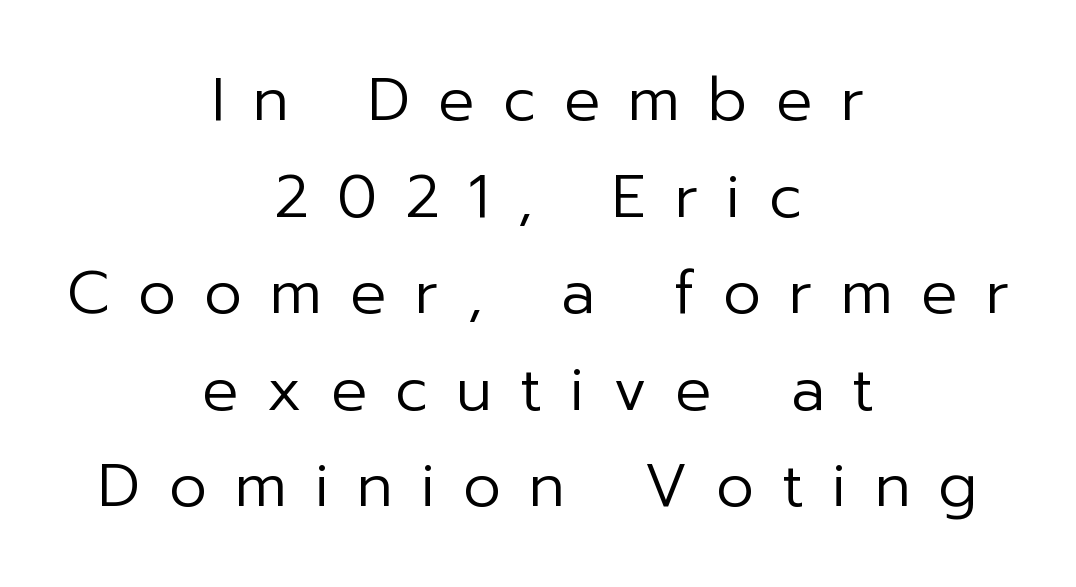
The image shows 60 px regular-weight sans-serif type, upright; set centered, normal line spacing (1.61x), unusually wide letter spacing (+0.47 em), not underlined; low stroke contrast and a medium x-height.
